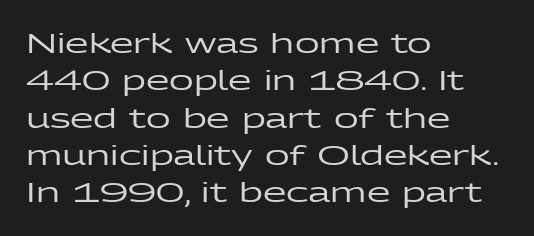
{"italic": "no", "underline": "no", "align": "left", "line_spacing": "normal", "line_spacing_ratio": 1.38, "letter_spacing": "normal", "letter_spacing_em": 0.0, "glyph_px": 27}
